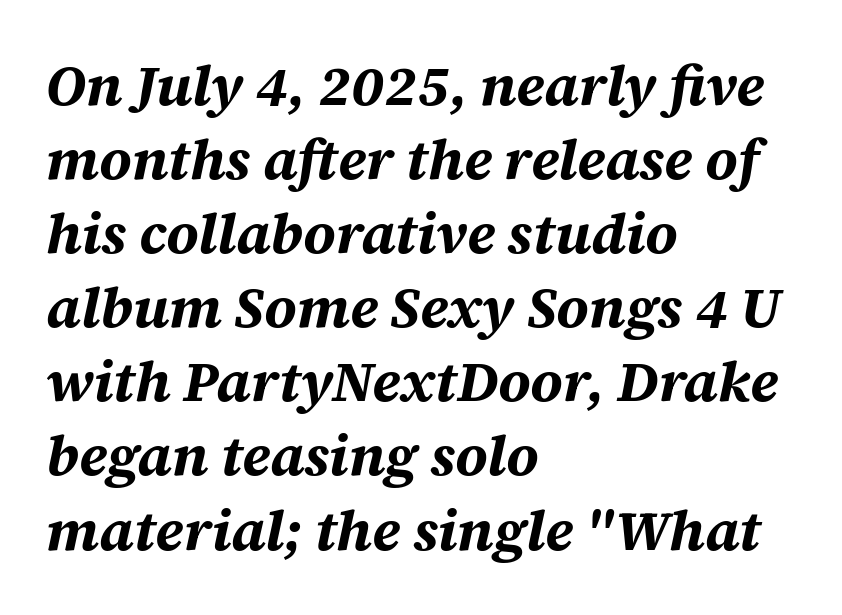
The image shows 57 px bold type, italic (leaning right); set left-aligned, normal line spacing (1.3x), normal letter spacing, not underlined; medium stroke contrast and a large x-height.
